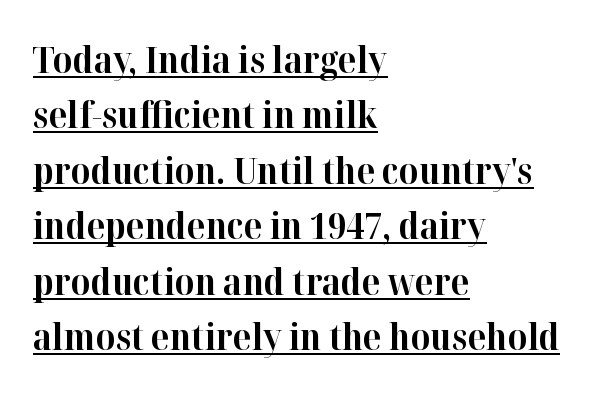
This rendering uses left alignment, leaving the right contour irregular. Set as a true bold cut, around the 700 mark. To sum up the face: it has serifs. Glance below the letters and you will spot a drawn line. Quick note: not italic, upright.
